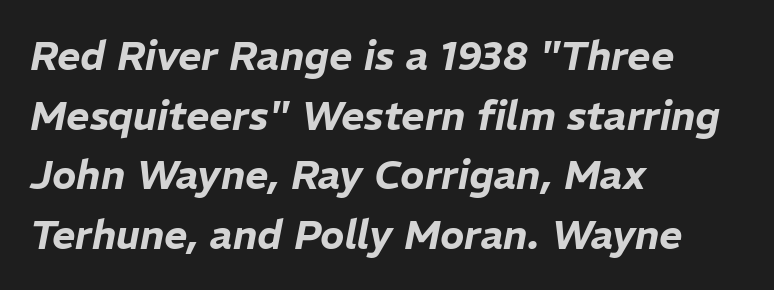
Q: Is the text italic (slanted)? A: Yes, it leans right by about 11 degrees.
Q: Is the text underlined? A: No.
Q: How is the paragraph aligned? A: Left-aligned.
Q: Is the spacing between letters normal or unusually wide? A: Normal.
Q: Is the spacing between lines tight, normal or loose? A: Normal.
Q: Width (condensed, normal, or wide)? A: Normal.
Q: Stroke contrast? A: Low.
Q: x-height? A: Medium.
Q: Monospaced? A: No.
